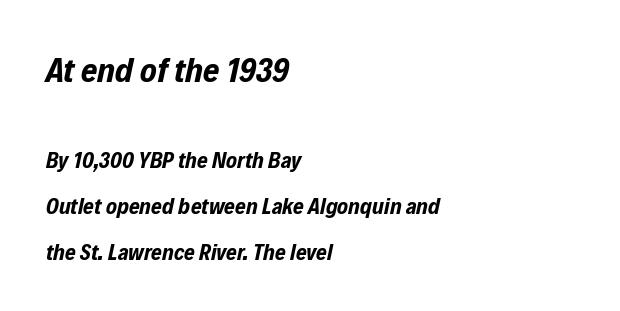
{"italic": "yes", "lean": "right", "slant_degrees": 12, "bold": "yes", "weight": "bold", "width": "condensed", "stroke_contrast": "low", "x_height": "medium", "monospaced": "no", "underline": "no", "align": "left", "line_spacing": "loose", "line_spacing_ratio": 2.0, "letter_spacing": "normal", "letter_spacing_em": 0.0, "larger_block": "first", "size_ratio": 1.52, "glyph_px": 35}
